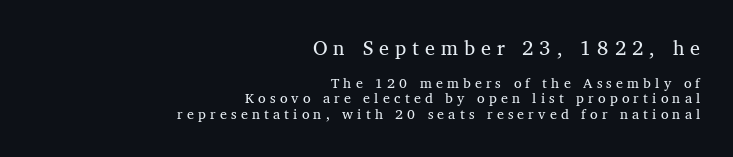
{"italic": "no", "bold": "no", "underline": "no", "align": "right", "line_spacing": "tight", "line_spacing_ratio": 1.13, "letter_spacing": "wide", "letter_spacing_em": 0.3, "larger_block": "first", "size_ratio": 1.43, "glyph_px": 20}
